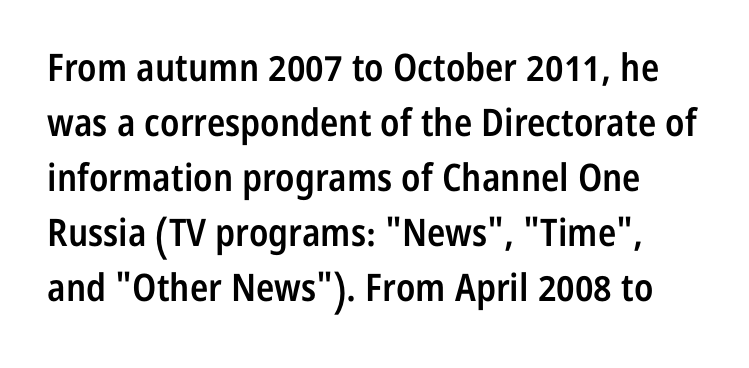
Q: Is the text bold? A: Semi-bold.
Q: Is the text italic (slanted)? A: No, it is upright.
Q: Is the typeface a serif or a sans-serif typeface? A: Sans-serif.
Q: Is the text underlined? A: No.
Q: Is the spacing between letters normal or unusually wide? A: Normal.
Q: Is the spacing between lines tight, normal or loose? A: Normal.
Q: Width (condensed, normal, or wide)? A: Condensed.
Q: Stroke contrast? A: Low.
Q: x-height? A: Medium.
Q: Monospaced? A: No.
